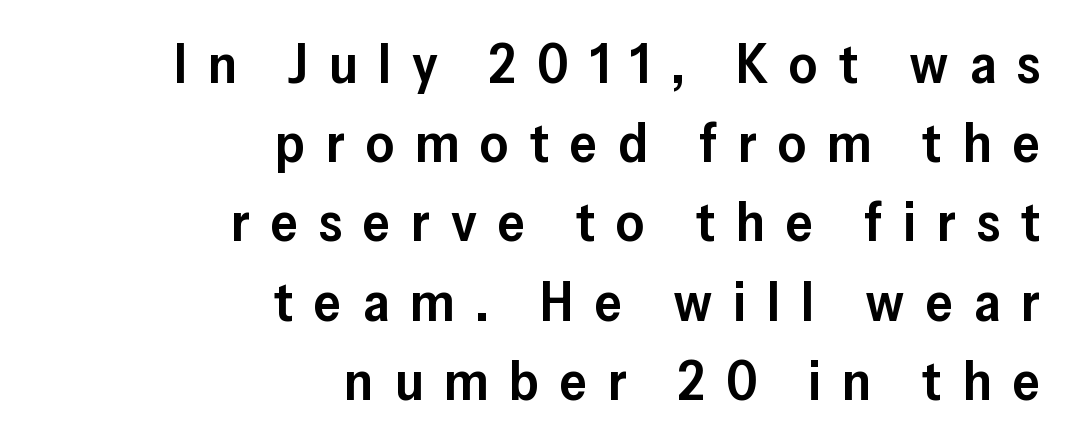
{"serif": "no", "italic": "no", "bold": "semi", "weight": "semibold", "width": "normal", "stroke_contrast": "low", "x_height": "medium", "monospaced": "no", "underline": "no", "align": "right", "line_spacing": "normal", "line_spacing_ratio": 1.44, "letter_spacing": "wide", "letter_spacing_em": 0.38, "glyph_px": 55}
